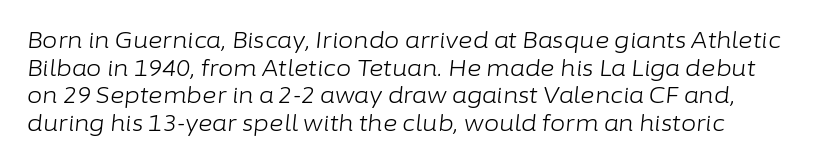
{"italic": "yes", "lean": "right", "slant_degrees": 6, "bold": "no", "underline": "no", "align": "left", "line_spacing": "normal", "line_spacing_ratio": 1.26, "letter_spacing": "normal", "letter_spacing_em": 0.0, "glyph_px": 22}
